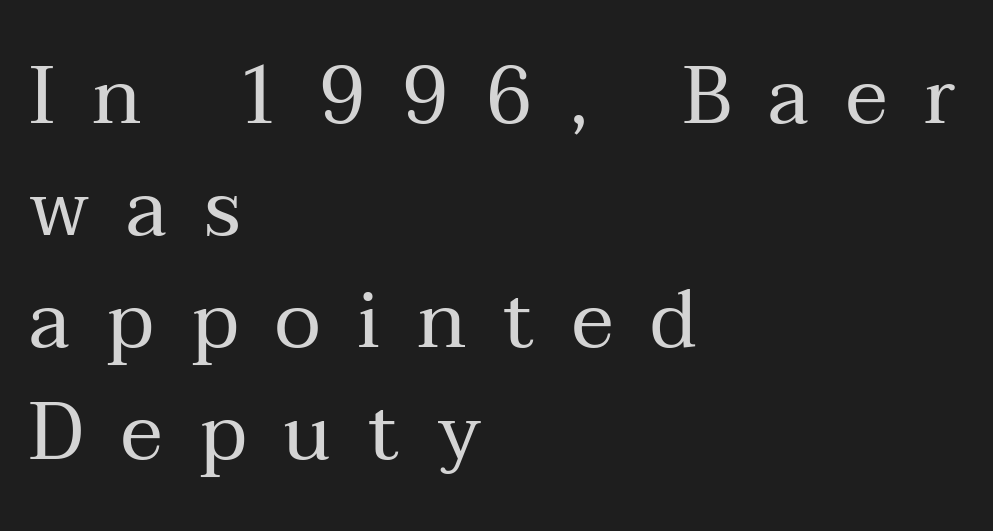
Is there much room between lines? A standard amount, neither cramped nor airy. Stem width sits at or under what a default text font uses. A typesetter would call this proportional, since set widths differ per character. In terms of posture, this sample is upright. All the whitespace from short lines collects on the right. Serifs: yes, visible at the terminals of the letterforms.
